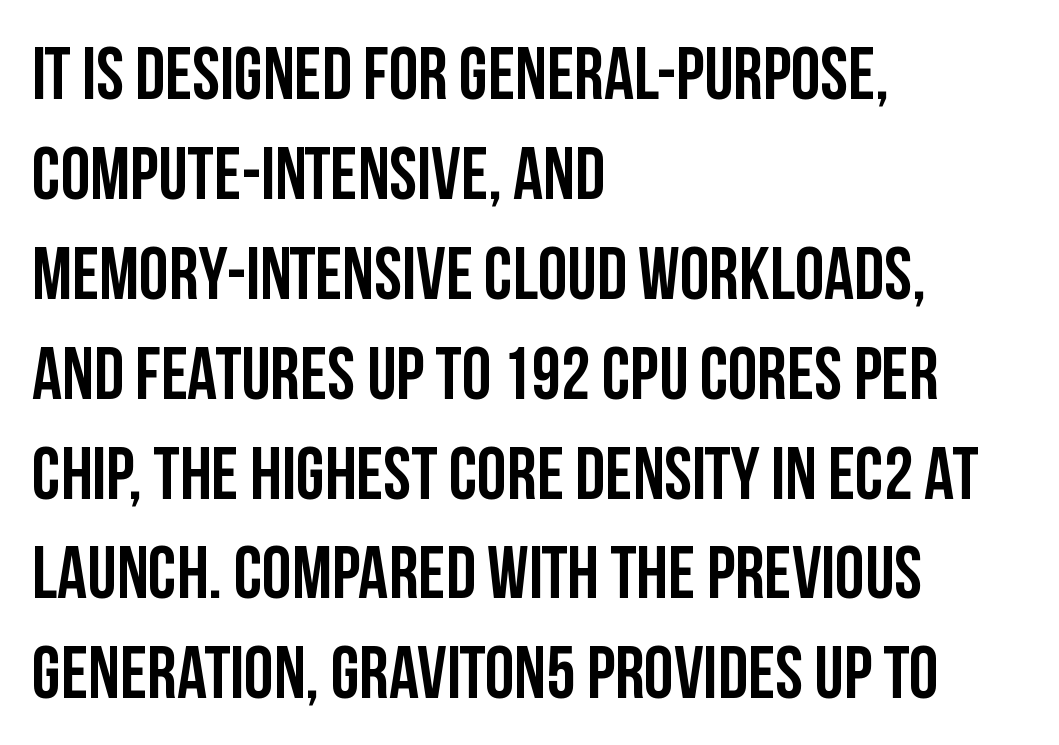
{"serif": "no", "italic": "no", "bold": "yes", "weight": "semibold", "width": "condensed", "stroke_contrast": "low", "x_height": "large", "monospaced": "no", "underline": "no", "align": "left", "line_spacing": "normal", "line_spacing_ratio": 1.35, "letter_spacing": "normal", "letter_spacing_em": 0.0, "glyph_px": 74}
